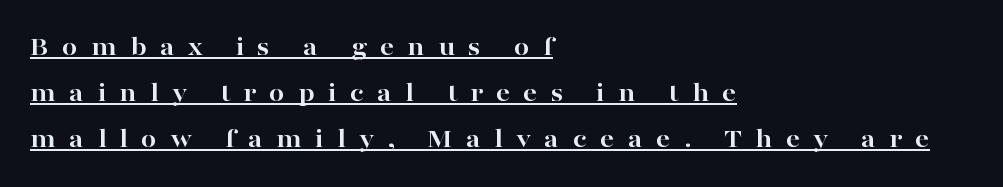
Q: Is the text bold? A: Yes.
Q: Is the text italic (slanted)? A: No, it is upright.
Q: Is the typeface a serif or a sans-serif typeface? A: Serif.
Q: Is the text underlined? A: Yes.
Q: How is the paragraph aligned? A: Left-aligned.
Q: Is the spacing between letters normal or unusually wide? A: Unusually wide.
Q: Is the spacing between lines tight, normal or loose? A: Normal.
Q: Width (condensed, normal, or wide)? A: Wide.
Q: Stroke contrast? A: High.
Q: x-height? A: Medium.
Q: Monospaced? A: No.
